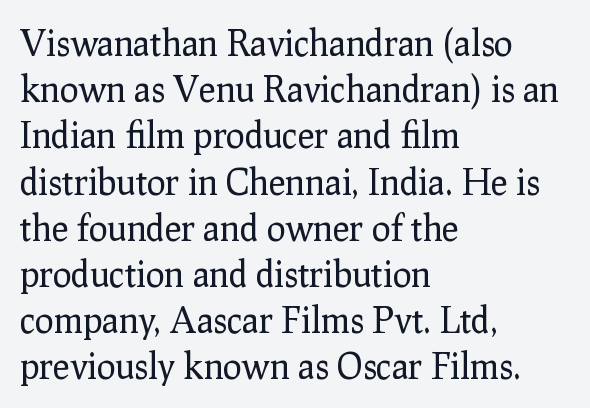
Q: Is the text bold? A: No.
Q: Is the text italic (slanted)? A: No, it is upright.
Q: Is the typeface a serif or a sans-serif typeface? A: Serif.
Q: Is the text underlined? A: No.
Q: How is the paragraph aligned? A: Left-aligned.
Q: Is the spacing between letters normal or unusually wide? A: Normal.
Q: Is the spacing between lines tight, normal or loose? A: Normal.
Q: Width (condensed, normal, or wide)? A: Normal.
Q: Stroke contrast? A: Low.
Q: x-height? A: Medium.
Q: Monospaced? A: No.
